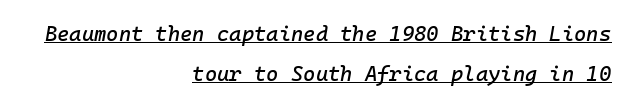
{"italic": "yes", "lean": "right", "slant_degrees": 10, "underline": "yes", "align": "right", "line_spacing": "loose", "line_spacing_ratio": 1.92, "letter_spacing": "normal", "letter_spacing_em": 0.0, "glyph_px": 21}
